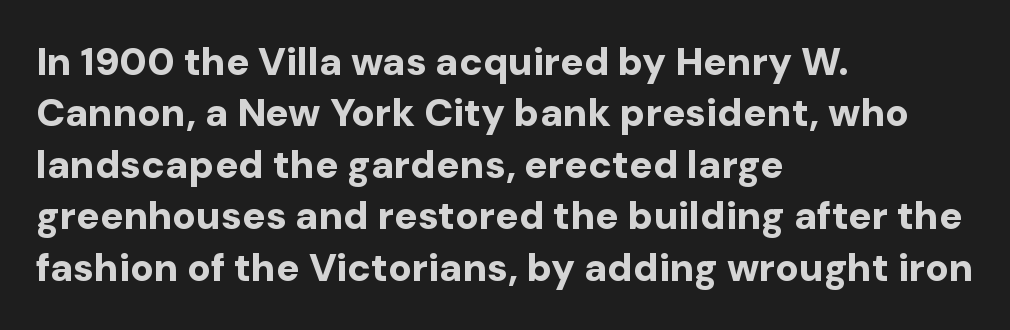
Notice how the stems are strictly vertical — no italics here. The letterforms sit shoulder to shoulder at normal distance. Letters rest on an invisible, unmarked baseline. The passage shown is emphatically bold. Each letter keeps its own natural width here, so spacing adapts to shape. Are there feet on the stems? There aren't — it's a sans.
